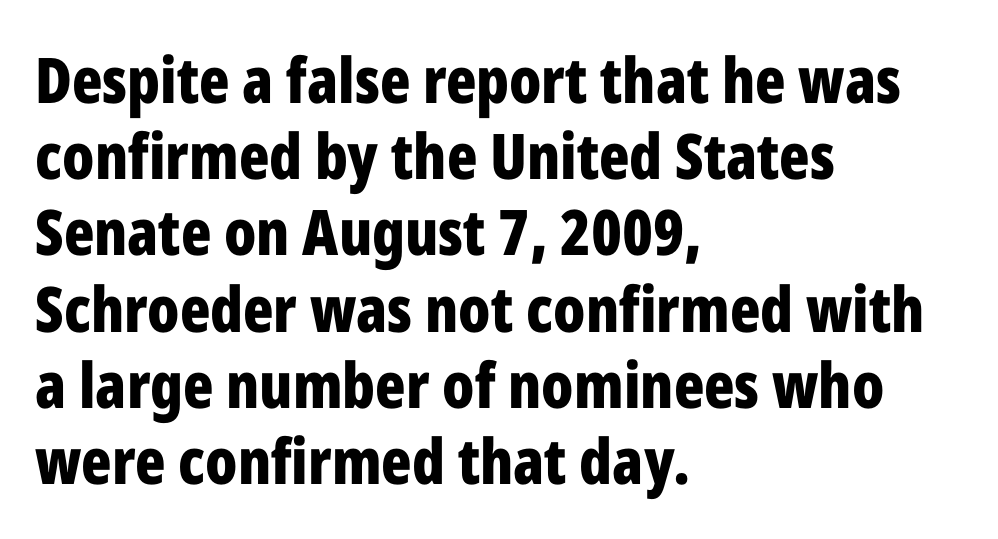
{"serif": "no", "italic": "no", "bold": "yes", "weight": "bold", "width": "condensed", "stroke_contrast": "low", "x_height": "medium", "monospaced": "no", "underline": "no", "align": "left", "line_spacing_ratio": 1.21, "letter_spacing": "normal", "letter_spacing_em": 0.0, "glyph_px": 63}
